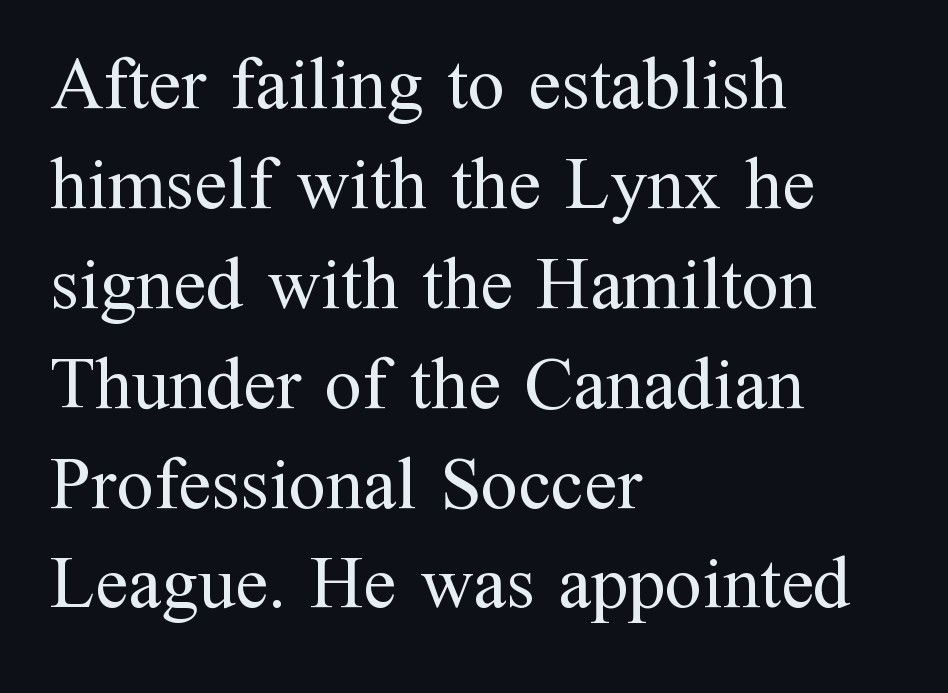
Q: Is the text bold? A: No.
Q: Is the text italic (slanted)? A: No, it is upright.
Q: Is the typeface a serif or a sans-serif typeface? A: Serif.
Q: Is the text underlined? A: No.
Q: How is the paragraph aligned? A: Left-aligned.
Q: Is the spacing between letters normal or unusually wide? A: Normal.
Q: Is the spacing between lines tight, normal or loose? A: Normal.
Q: Width (condensed, normal, or wide)? A: Normal.
Q: Stroke contrast? A: Medium.
Q: x-height? A: Medium.
Q: Monospaced? A: No.
